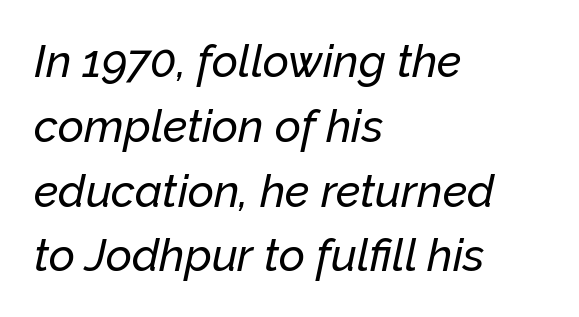
The image shows 45 px text type, italic (leaning right); set left-aligned, normal line spacing (1.44x), normal letter spacing, not underlined; low stroke contrast and a medium x-height.
